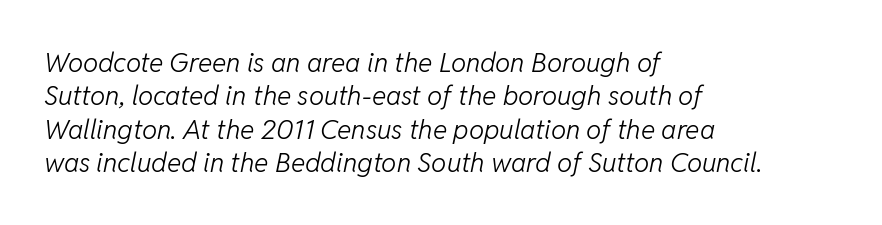
{"italic": "yes", "lean": "right", "slant_degrees": 11, "bold": "no", "underline": "no", "align": "left", "line_spacing_ratio": 1.24, "letter_spacing": "normal", "letter_spacing_em": 0.0, "glyph_px": 27}
